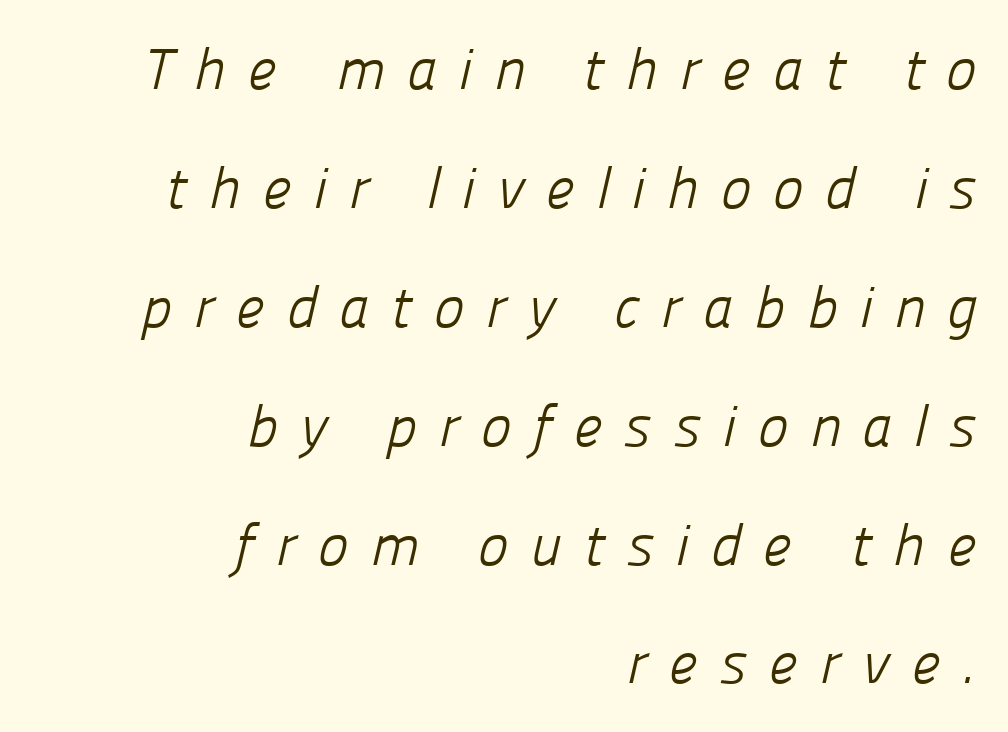
Q: Is the text bold? A: No.
Q: Is the typeface a serif or a sans-serif typeface? A: Sans-serif.
Q: Is the text underlined? A: No.
Q: How is the paragraph aligned? A: Right-aligned.
Q: Is the spacing between letters normal or unusually wide? A: Unusually wide.
Q: Is the spacing between lines tight, normal or loose? A: Loose.
Q: Width (condensed, normal, or wide)? A: Normal.
Q: Stroke contrast? A: Low.
Q: x-height? A: Medium.
Q: Monospaced? A: No.
